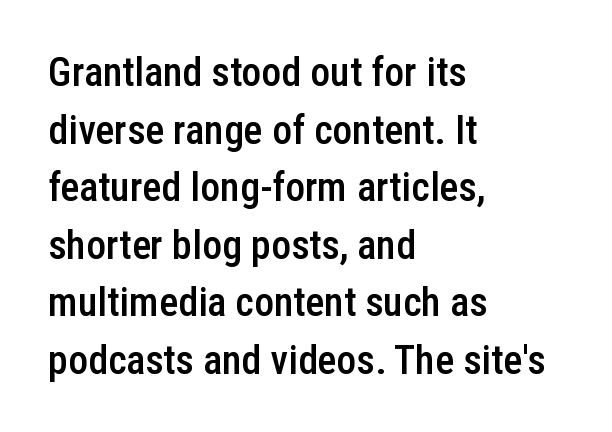
The image shows 40 px semibold, condensed sans-serif type, upright; set left-aligned, normal line spacing (1.44x), normal letter spacing, not underlined; low stroke contrast and a medium x-height.
